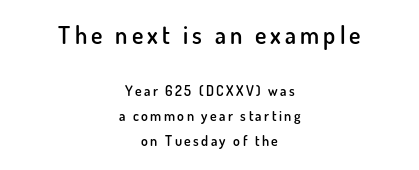
A fair bit of extra ink — the face is semibold, not bold. The space directly below the letters is spotless. The designer gave the opening block more size than the closing block. Alignment: centered.
